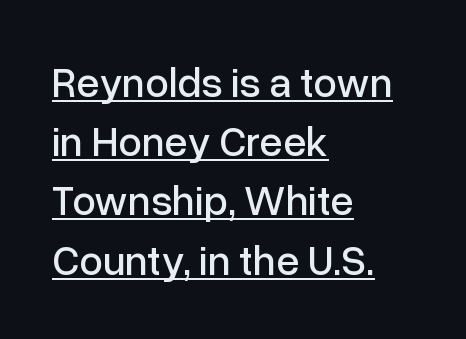
Nobody touched the tracking dial on this one. A sans-serif font was chosen for this passage. Here the designer chose a conventional face with non-uniform glyph widths. Regular leading. Left-aligned paragraph, ragged on the right.
